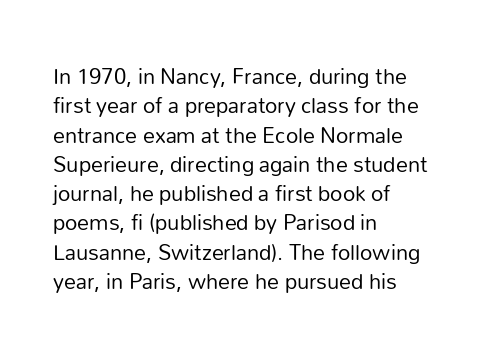
Notice how the stems are strictly vertical — no italics here. Standard letterfit; no display-style spreading of the glyphs. The space beneath each line is pristine and unruled. Counters stay open thanks to moderate or lighter strokes. A classic flush-left, rag-right setting is used for this passage.
